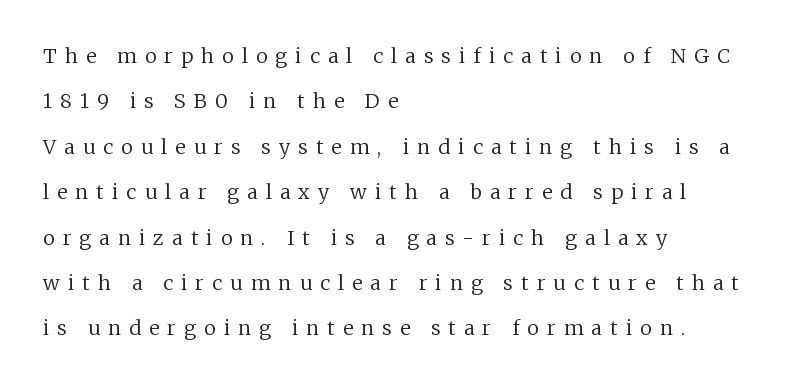
The image shows 20 px text type, upright; set left-aligned, loose line spacing (2.27x), unusually wide letter spacing (+0.41 em), not underlined.
